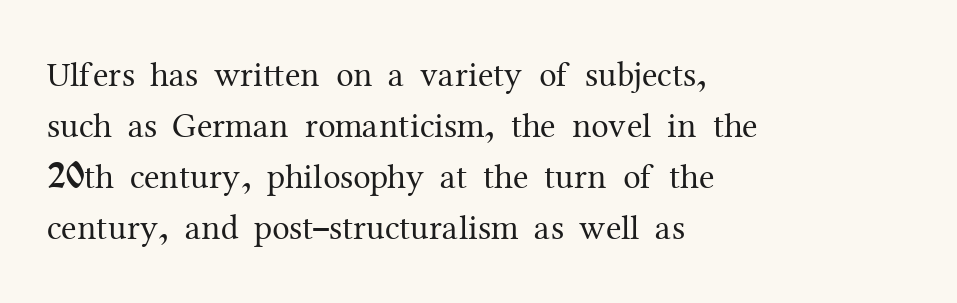
Q: Is the text bold? A: No.
Q: Is the text italic (slanted)? A: No, it is upright.
Q: Is the typeface a serif or a sans-serif typeface? A: Serif.
Q: Is the text underlined? A: No.
Q: How is the paragraph aligned? A: Left-aligned.
Q: Is the spacing between letters normal or unusually wide? A: Normal.
Q: Is the spacing between lines tight, normal or loose? A: Normal.
Q: Width (condensed, normal, or wide)? A: Normal.
Q: Stroke contrast? A: Medium.
Q: x-height? A: Medium.
Q: Monospaced? A: No.
